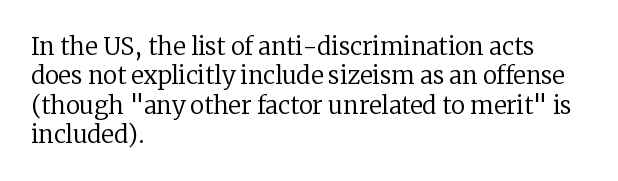
The image shows 24 px text type, upright; set left-aligned, line spacing 1.22x, normal letter spacing, not underlined.
